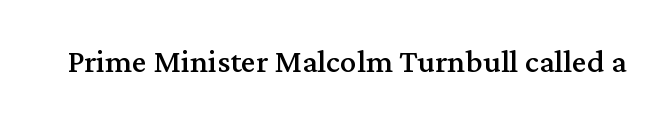
Q: Is the text italic (slanted)? A: No, it is upright.
Q: Is the typeface a serif or a sans-serif typeface? A: Serif.
Q: Is the text underlined? A: No.
Q: Is the spacing between letters normal or unusually wide? A: Normal.
Q: Width (condensed, normal, or wide)? A: Normal.
Q: Stroke contrast? A: Medium.
Q: x-height? A: Medium.
Q: Monospaced? A: No.
